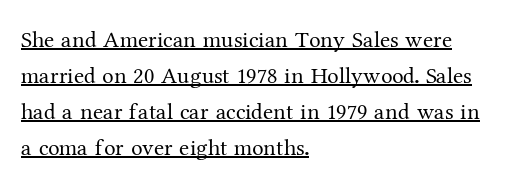
Q: Is the text bold? A: No.
Q: Is the text italic (slanted)? A: No, it is upright.
Q: Is the text underlined? A: Yes.
Q: How is the paragraph aligned? A: Left-aligned.
Q: Is the spacing between letters normal or unusually wide? A: Normal.
Q: Is the spacing between lines tight, normal or loose? A: Normal.
